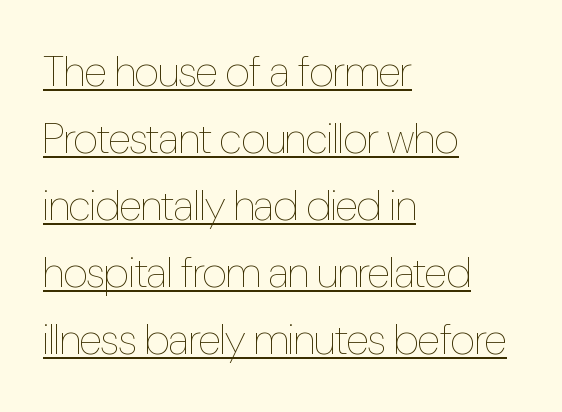
Each stroke keeps to a modest, everyday thickness or less. This is the regular roman posture of the typeface. A continuous stroke trails under the words, as in a hyperlink. The text block is weighted toward the left margin, trailing off unevenly rightward.
